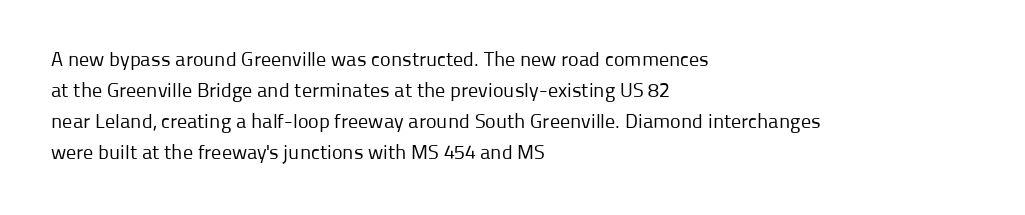
The image shows 20 px text type, upright; set left-aligned, normal line spacing (1.55x), normal letter spacing, not underlined.
